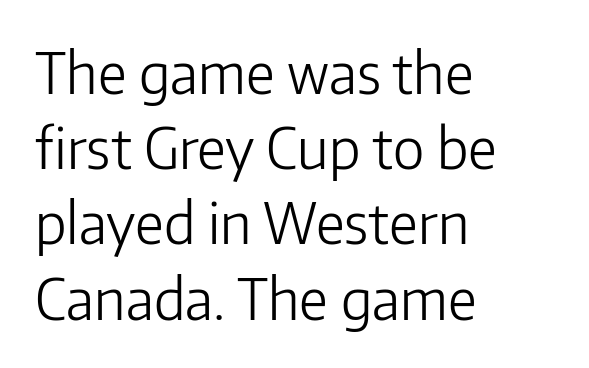
{"serif": "no", "italic": "no", "bold": "no", "weight": "light", "width": "normal", "stroke_contrast": "low", "x_height": "medium", "monospaced": "no", "underline": "no", "align": "left", "line_spacing": "normal", "line_spacing_ratio": 1.32, "letter_spacing": "normal", "letter_spacing_em": 0.0, "glyph_px": 57}
